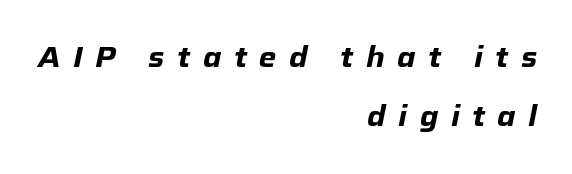
Q: Is the text bold? A: Yes.
Q: Is the text italic (slanted)? A: Yes, it leans right by about 12 degrees.
Q: Is the text underlined? A: No.
Q: How is the paragraph aligned? A: Right-aligned.
Q: Is the spacing between letters normal or unusually wide? A: Unusually wide.
Q: Is the spacing between lines tight, normal or loose? A: Loose.
Q: Width (condensed, normal, or wide)? A: Normal.
Q: Stroke contrast? A: Low.
Q: x-height? A: Medium.
Q: Monospaced? A: No.
